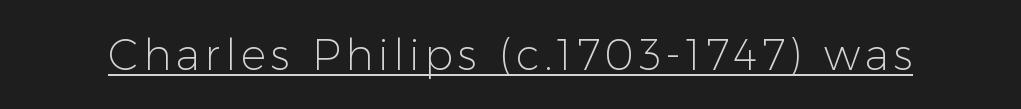
The image shows 43 px light sans-serif type, upright; set underlined; low stroke contrast and a medium x-height.
